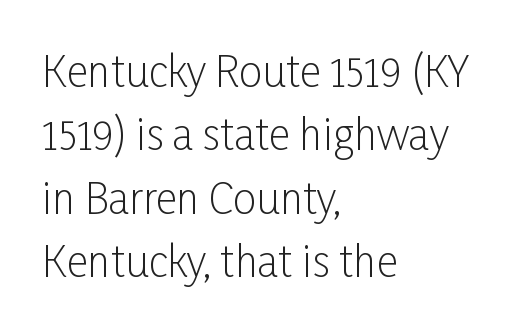
The image shows 42 px light, condensed sans-serif type, upright; set left-aligned, normal line spacing (1.51x), normal letter spacing, not underlined; low stroke contrast and a medium x-height.
